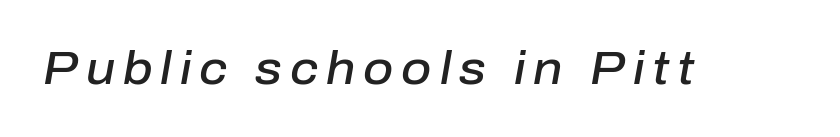
The image shows 46 px semibold type, italic (leaning right); set not underlined; low stroke contrast and a medium x-height.
